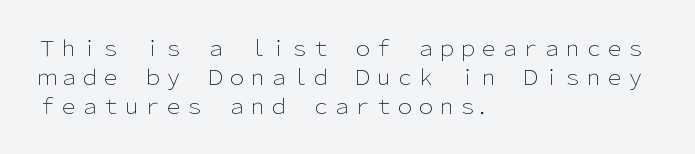
{"italic": "no", "bold": "no", "underline": "no", "align": "left", "line_spacing": "normal", "line_spacing_ratio": 1.37, "letter_spacing": "normal", "letter_spacing_em": 0.0, "glyph_px": 21}
